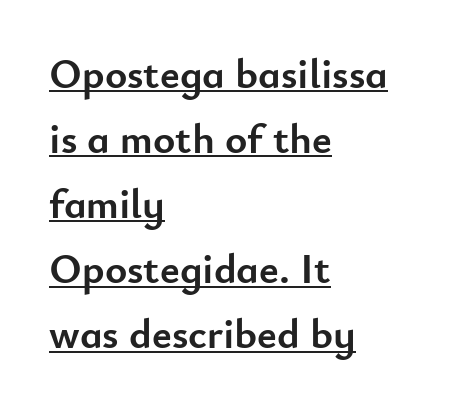
{"serif": "no", "italic": "no", "bold": "yes", "weight": "semibold", "width": "normal", "stroke_contrast": "low", "x_height": "small", "monospaced": "no", "underline": "yes", "align": "left", "line_spacing": "normal", "line_spacing_ratio": 1.55, "letter_spacing": "normal", "letter_spacing_em": 0.0, "glyph_px": 42}
